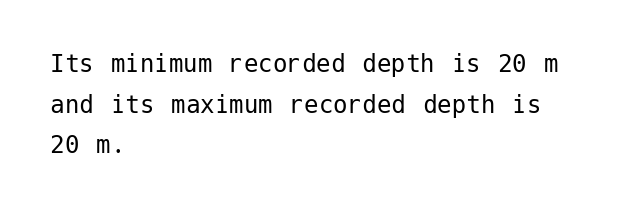
Q: Is the text bold? A: No.
Q: Is the text italic (slanted)? A: No, it is upright.
Q: Is the typeface a serif or a sans-serif typeface? A: Sans-serif.
Q: Is the text underlined? A: No.
Q: How is the paragraph aligned? A: Left-aligned.
Q: Is the spacing between letters normal or unusually wide? A: Normal.
Q: Is the spacing between lines tight, normal or loose? A: Normal.
Q: Width (condensed, normal, or wide)? A: Normal.
Q: Stroke contrast? A: Low.
Q: x-height? A: Medium.
